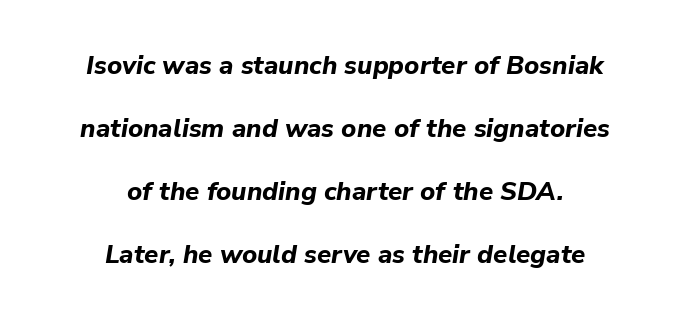
Leftover space on each line is divided equally before and after the words. The letters are slanted; this is an italic face. Vertically, the passage feels expansive, rows floating well apart. Letters rest on an invisible, unmarked baseline. On the weight axis this lands at bold, roughly 700. Each word holds together tightly as a unit, with standard inter-letter gaps.
